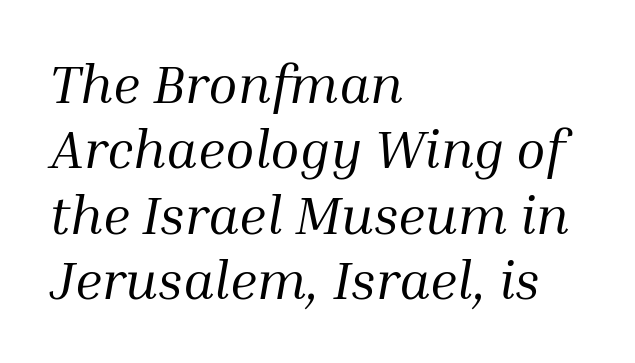
The image shows 54 px regular-weight serif type, italic (leaning right); set left-aligned, line spacing 1.21x, normal letter spacing, not underlined; medium stroke contrast and a medium x-height.
